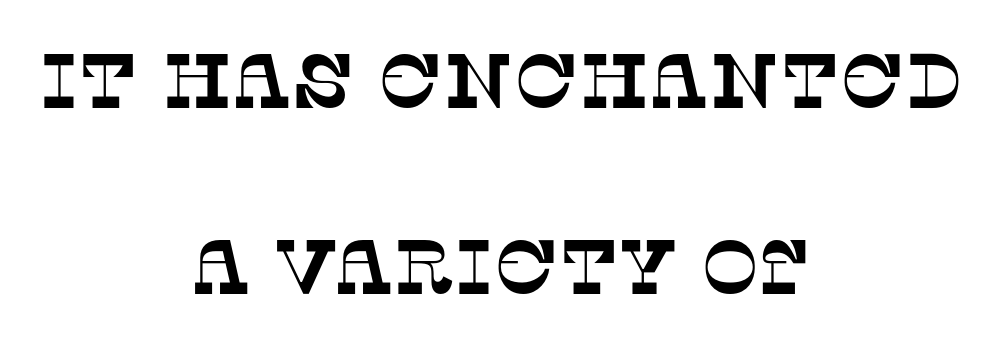
{"serif": "yes", "width": "normal", "stroke_contrast": "low", "x_height": "large", "monospaced": "no", "underline": "no", "align": "center", "line_spacing": "loose", "line_spacing_ratio": 2.41, "letter_spacing": "normal", "letter_spacing_em": 0.0, "glyph_px": 77}
